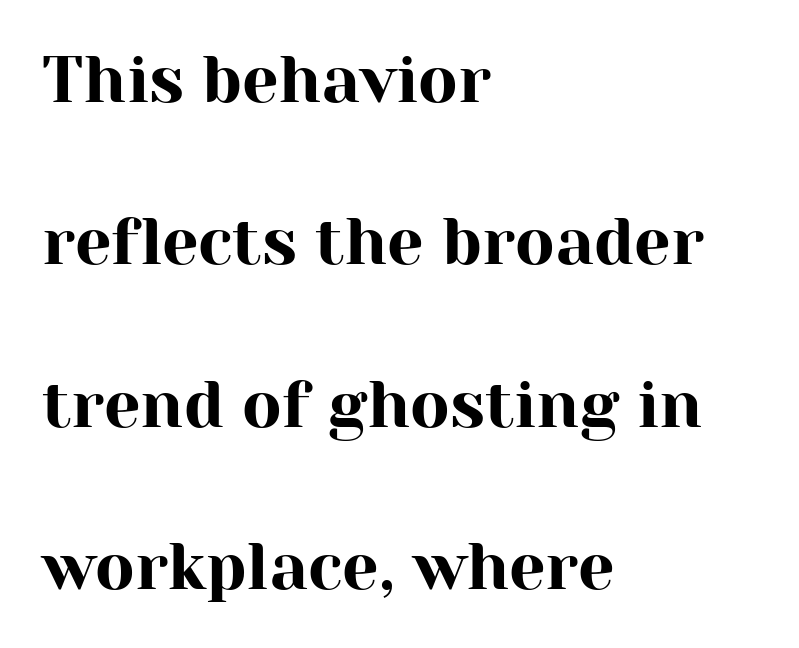
The image shows 65 px serif type, upright; set left-aligned, loose line spacing (2.5x), normal letter spacing, not underlined; high stroke contrast and a medium x-height.
